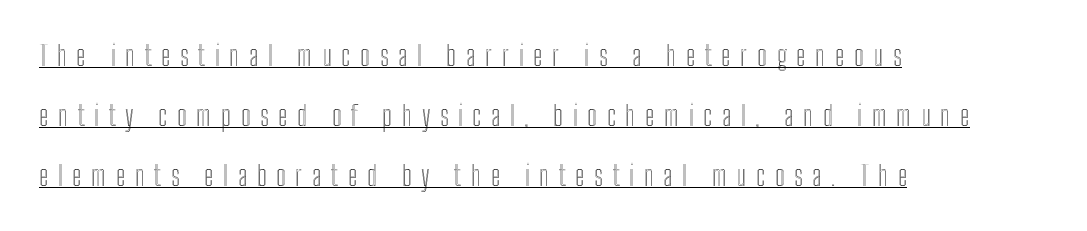
The face used here is rendered with a markedly widened letterfit. Left-aligned paragraph, ragged on the right. Descenders here cross a horizontal rule under the line. Airy leading.
